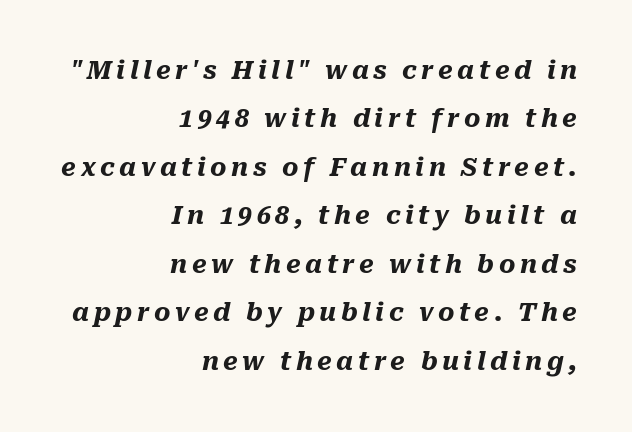
The image shows 25 px bold type, italic (leaning right); set right-aligned, loose line spacing (1.94x), not underlined.
